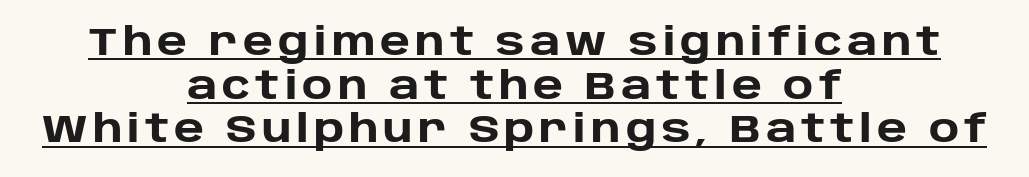
The image shows 38 px heavy sans-serif type, upright; set centered, tight line spacing (1.15x), underlined; low stroke contrast and a large x-height.
